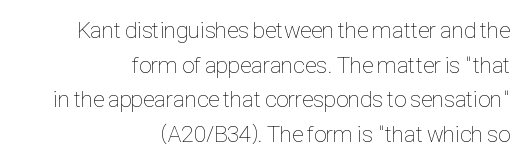
The vertical gap from one line to the next is medium. You can tell it's not italic because the verticals are truly vertical. This sample uses plain, unmodified letter spacing. Right-aligned paragraph, ragged on the left. The area under the type is left untouched. The strokes carry an ordinary text weight at most.
